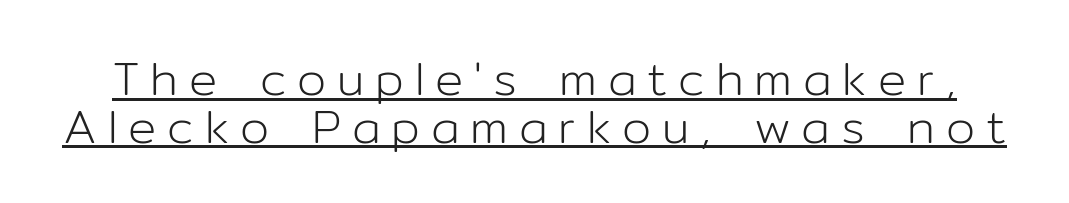
The image shows 47 px light sans-serif type, upright; set tight line spacing (1.02x), unusually wide letter spacing (+0.23 em), underlined; low stroke contrast and a medium x-height.
